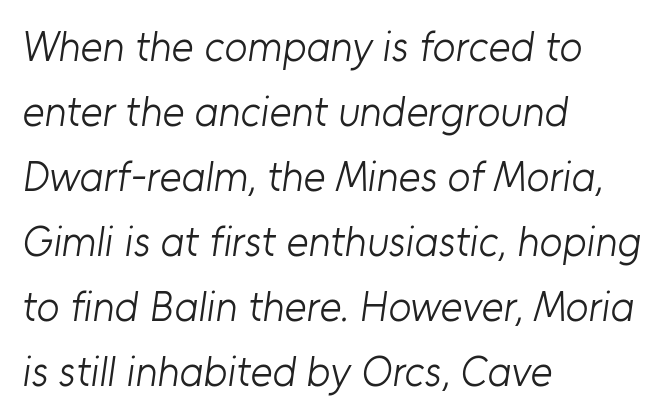
{"serif": "no", "bold": "no", "weight": "light", "width": "normal", "stroke_contrast": "low", "x_height": "medium", "monospaced": "no", "underline": "no", "align": "left", "line_spacing": "normal", "line_spacing_ratio": 1.55, "letter_spacing": "normal", "letter_spacing_em": 0.0, "glyph_px": 42}
